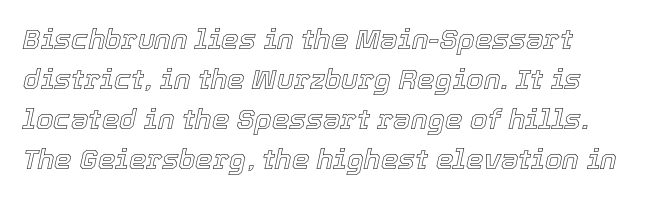
Default kerning and tracking; the words read as compact shapes. This sample uses an oblique cut, with every glyph tilted off the vertical. Vertically, the passage feels balanced, rows spaced as you'd expect. Proportional: the letters do not fall into vertical columns. Unmarked baselines from the first word to the last.
